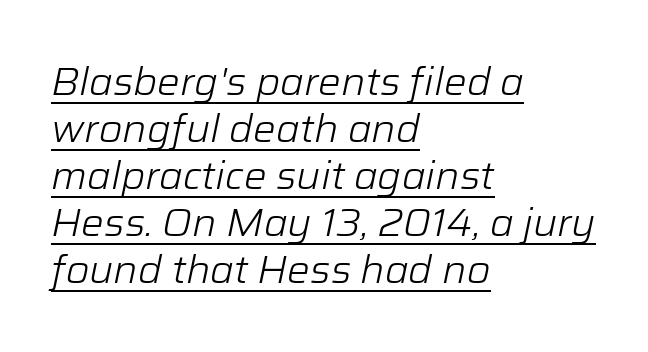
The image shows 38 px light type, italic (leaning right); set left-aligned, line spacing 1.24x, normal letter spacing, underlined; low stroke contrast and a medium x-height.
